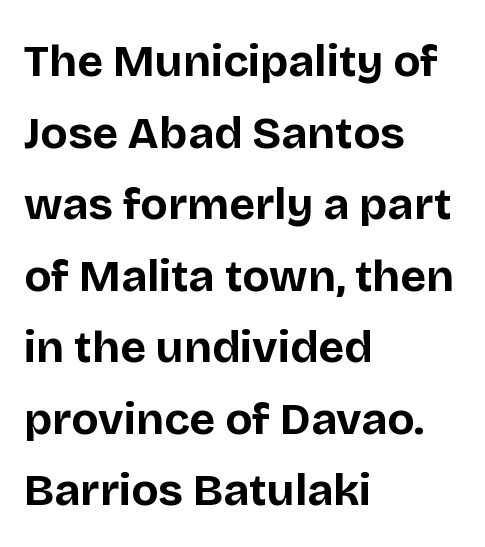
{"serif": "no", "italic": "no", "bold": "yes", "weight": "bold", "width": "normal", "stroke_contrast": "low", "x_height": "large", "monospaced": "no", "underline": "no", "align": "left", "line_spacing": "normal", "line_spacing_ratio": 1.59, "letter_spacing": "normal", "letter_spacing_em": 0.0, "glyph_px": 45}
